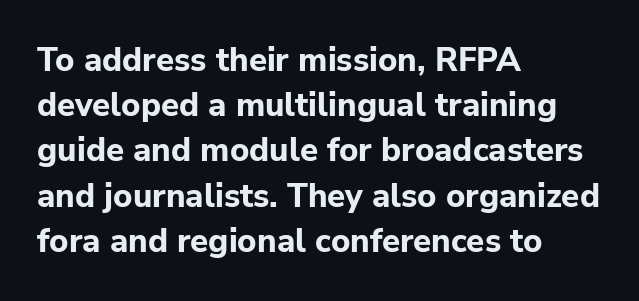
{"serif": "no", "italic": "no", "bold": "yes", "weight": "bold", "width": "normal", "stroke_contrast": "low", "x_height": "medium", "monospaced": "no", "underline": "no", "align": "left", "line_spacing": "normal", "line_spacing_ratio": 1.37, "letter_spacing": "normal", "letter_spacing_em": 0.0, "glyph_px": 33}
